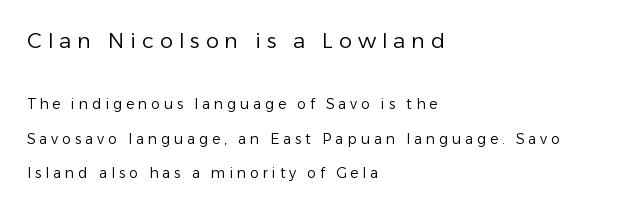
The image shows 21 px text type, upright; set left-aligned, loose line spacing (2.45x), unusually wide letter spacing (+0.28 em), not underlined; the first (top) block is 1.5x larger.
